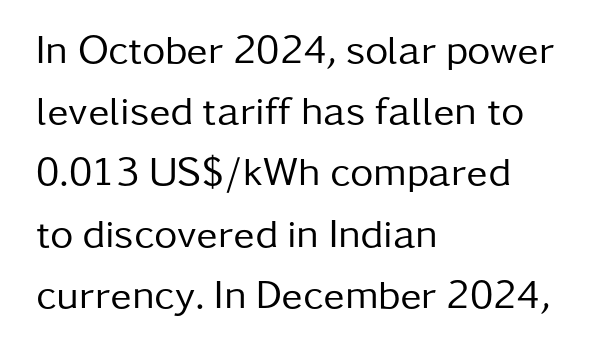
The image shows 40 px regular-weight sans-serif type, upright; set left-aligned, normal line spacing (1.53x), normal letter spacing, not underlined; low stroke contrast and a medium x-height.
